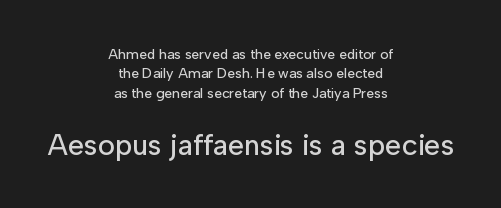
Q: Is the text italic (slanted)? A: No, it is upright.
Q: Is the typeface a serif or a sans-serif typeface? A: Sans-serif.
Q: Is the text underlined? A: No.
Q: How is the paragraph aligned? A: Centered.
Q: Is the spacing between letters normal or unusually wide? A: Normal.
Q: Is the spacing between lines tight, normal or loose? A: Normal.
Q: Which block of text is set in a larger size, the first (top) or the second (bottom)? A: The second (bottom) one.
Q: Width (condensed, normal, or wide)? A: Normal.
Q: Stroke contrast? A: Low.
Q: x-height? A: Medium.
Q: Monospaced? A: No.
